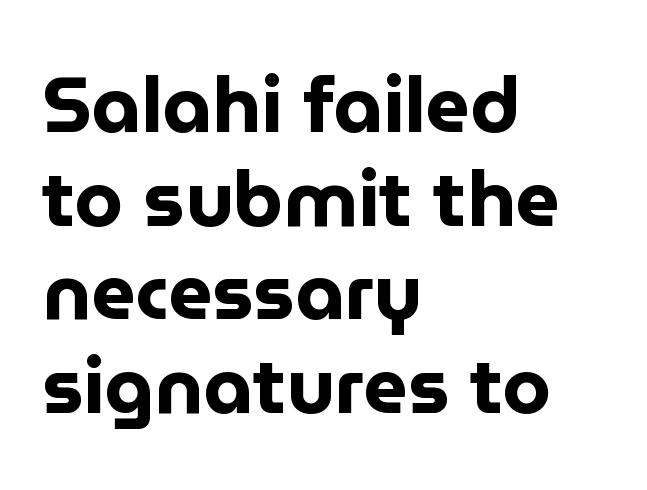
You could not count columns in this text — the font is proportionally spaced. The lines in this sample share a left origin and differ only in where they stop. Words float on clear page, feet unadorned. Does the weight exceed regular? Yes, all the way to bold.
